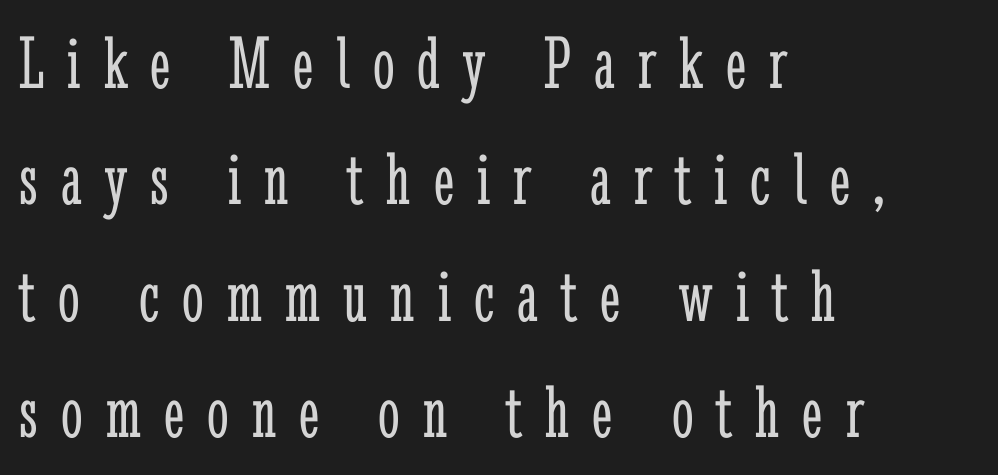
The image shows 77 px light, condensed serif type, upright; set left-aligned, normal line spacing (1.51x), unusually wide letter spacing (+0.3 em), not underlined; low stroke contrast and a medium x-height.
